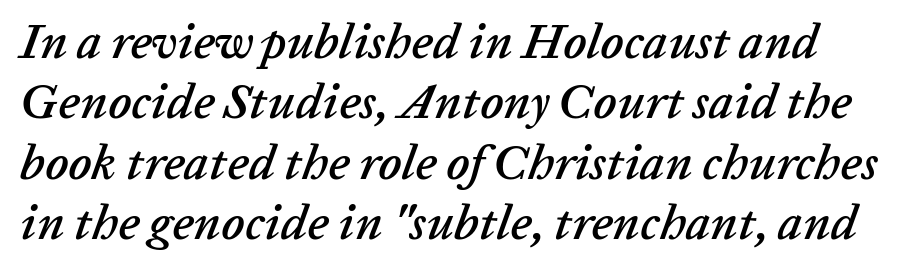
The image shows 49 px text type, italic (leaning right); set line spacing 1.23x, normal letter spacing, not underlined; low stroke contrast and a medium x-height.
